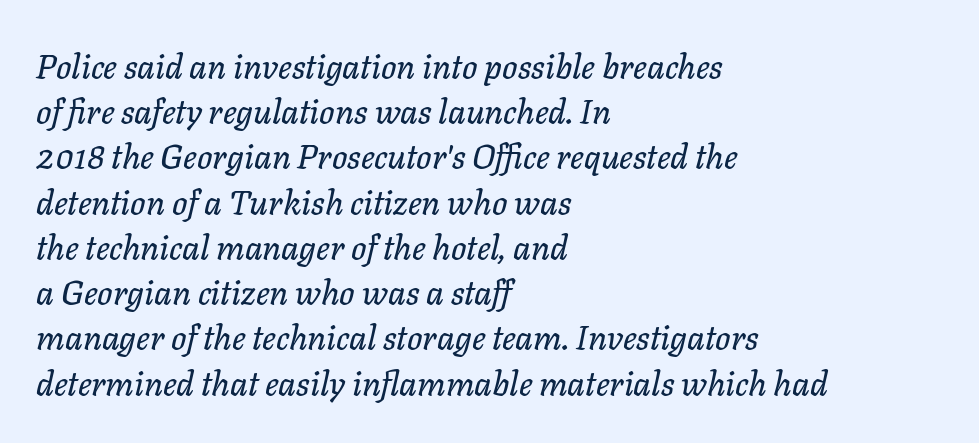
The image shows 34 px text type, italic (leaning right); set left-aligned, normal line spacing (1.33x), normal letter spacing, not underlined; low stroke contrast and a medium x-height.
